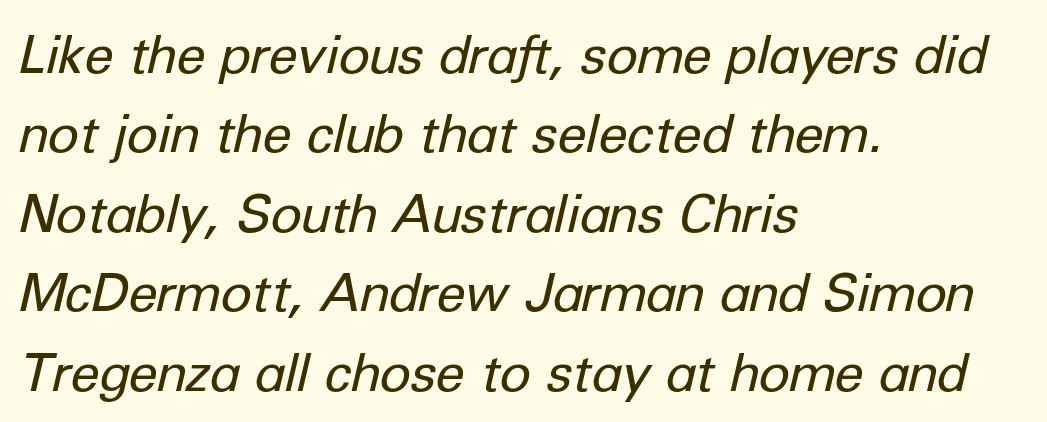
Each stroke keeps to a modest, everyday thickness or less. Think of a printed novel: that variable character pitch is what you see here. The rendering uses a moderate line-height, typical for paragraphs. Is the letter spacing exaggerated? No — it looks like the ordinary default. The lines in this sample share a left origin and differ only in where they stop.
